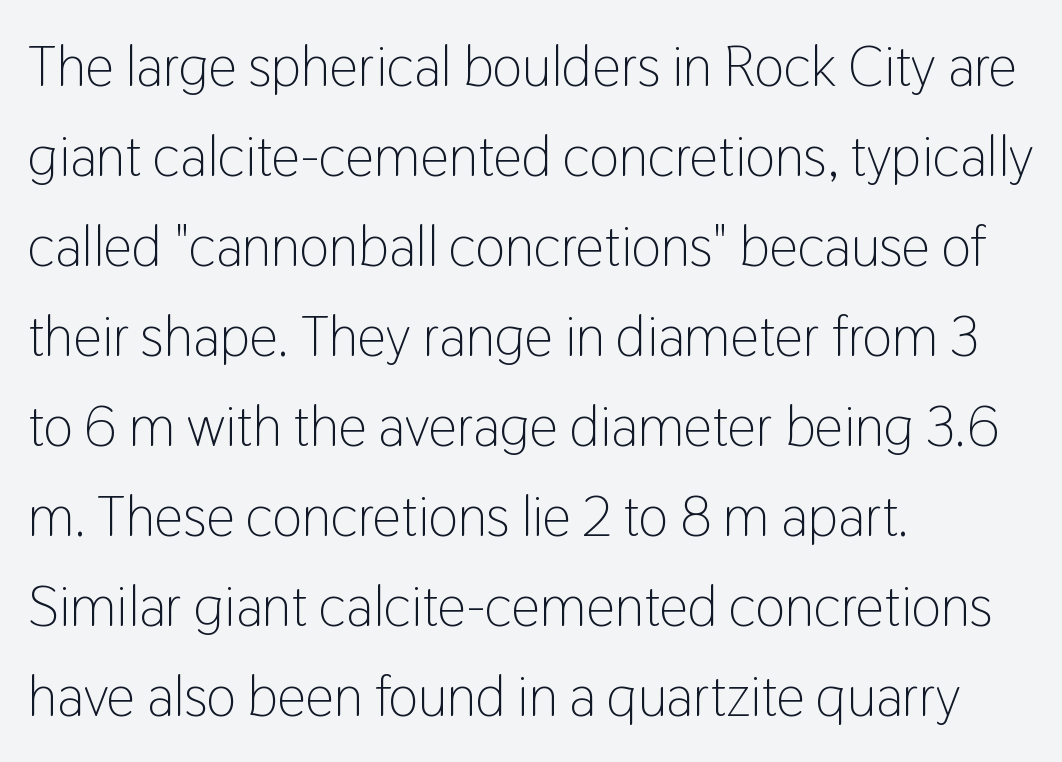
The image shows 57 px light, condensed sans-serif type, upright; set left-aligned, normal line spacing (1.58x), normal letter spacing, not underlined; low stroke contrast and a medium x-height.
